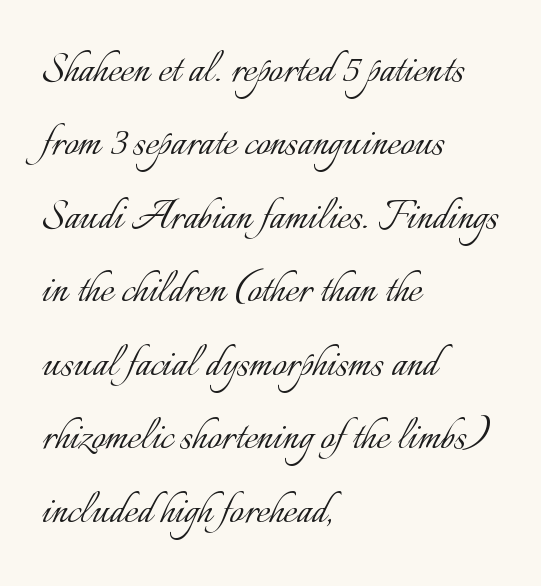
Each row of text sits above clean, open space. Spacing verdict: proportional, widths tailored to each character. One-word summary of the alignment: left. Each new line begins a customary step beneath the previous one. Tracking value appears to be zero — textbook default spacing.
